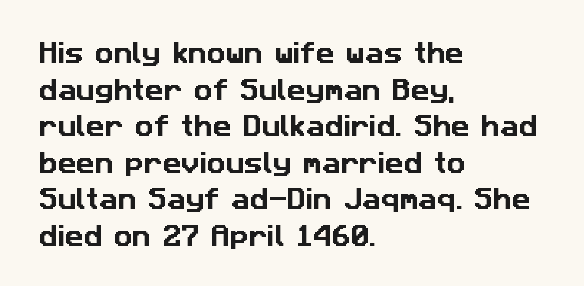
Q: Is the text underlined? A: No.
Q: How is the paragraph aligned? A: Left-aligned.
Q: Is the spacing between letters normal or unusually wide? A: Normal.
Q: Is the spacing between lines tight, normal or loose? A: Normal.
